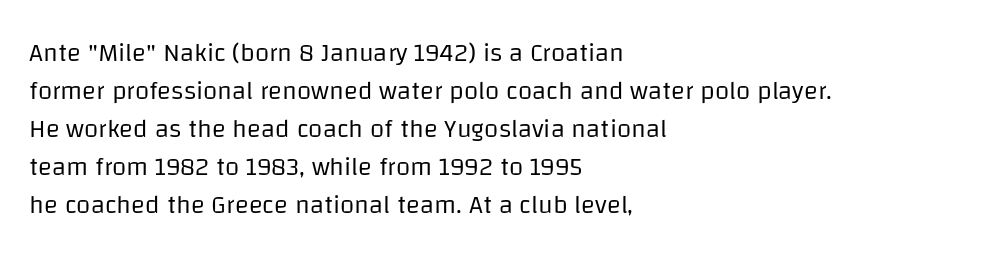
Visually the block forms a straight wall on the left and a jagged coastline on the right. Caption: standard tracking, unaltered. The type sits square on the baseline with zero lean. Weight: not bold — regular or lighter.
